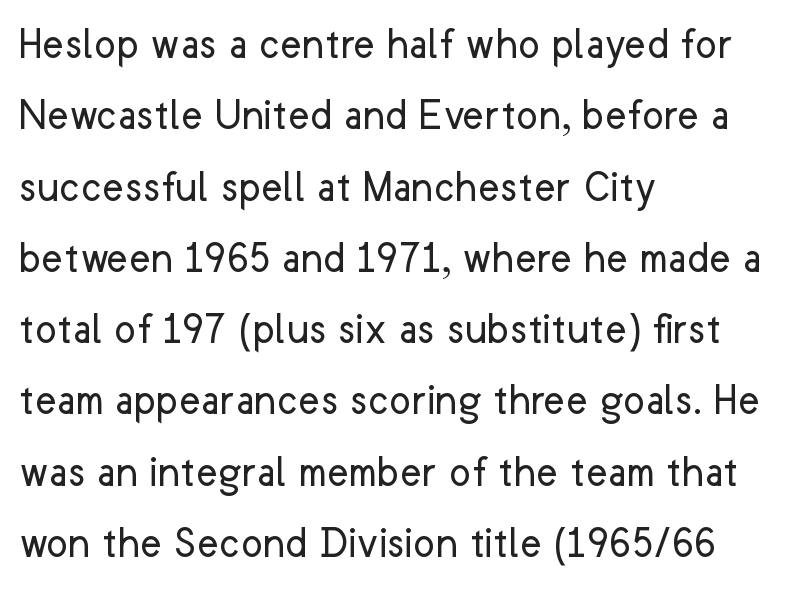
{"serif": "no", "italic": "no", "bold": "no", "weight": "regular", "width": "normal", "stroke_contrast": "low", "x_height": "medium", "monospaced": "no", "underline": "no", "align": "left", "line_spacing": "normal", "line_spacing_ratio": 1.55, "letter_spacing": "normal", "letter_spacing_em": 0.0, "glyph_px": 46}
